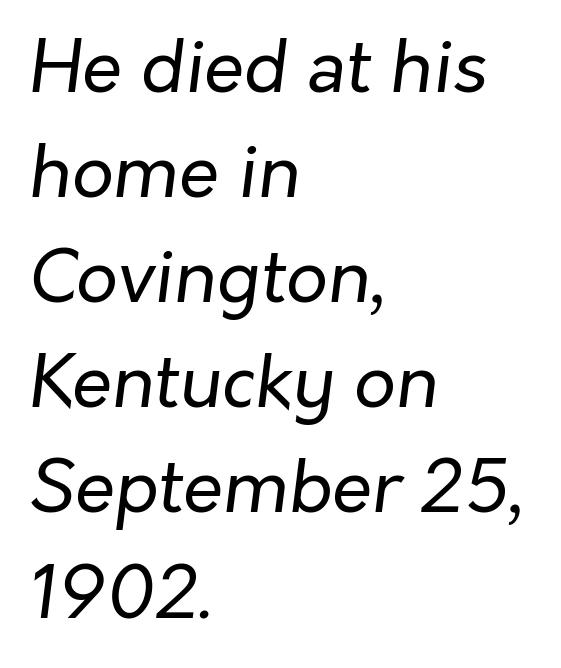
The image shows 73 px regular-weight type, italic (leaning right); set left-aligned, normal line spacing (1.44x), normal letter spacing, not underlined; low stroke contrast and a medium x-height.
